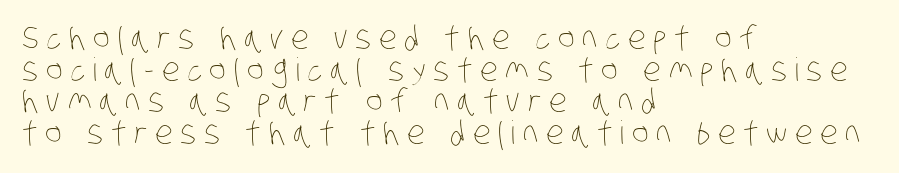
The image shows 32 px thin, condensed type; set left-aligned, tight line spacing (0.99x), unusually wide letter spacing (+0.24 em), not underlined; low stroke contrast and a large x-height.
